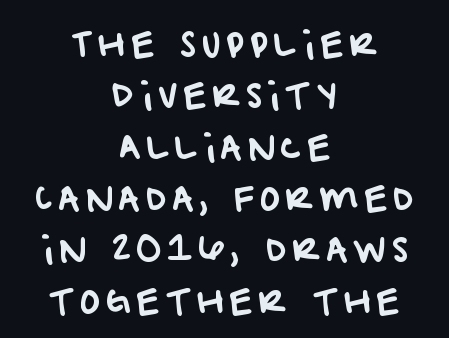
Q: Is the typeface a serif or a sans-serif typeface? A: Sans-serif.
Q: Is the text underlined? A: No.
Q: How is the paragraph aligned? A: Centered.
Q: Is the spacing between lines tight, normal or loose? A: Normal.
Q: Width (condensed, normal, or wide)? A: Normal.
Q: Stroke contrast? A: Low.
Q: x-height? A: Large.
Q: Monospaced? A: No.
